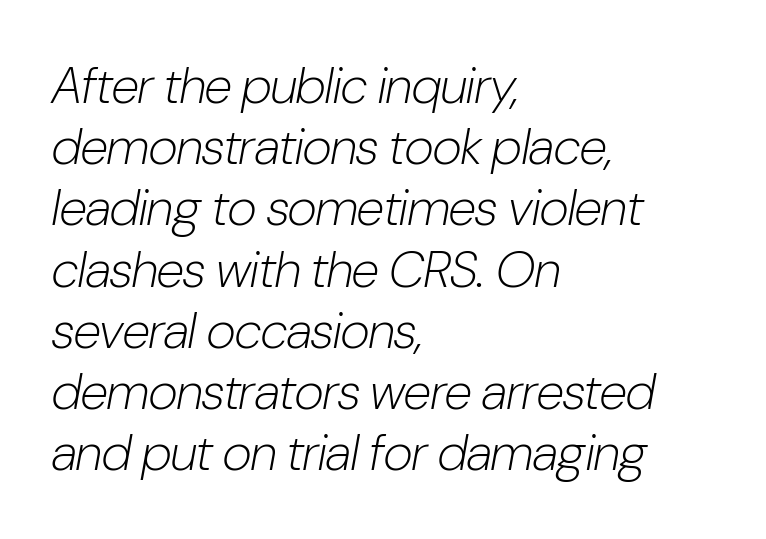
{"italic": "yes", "lean": "right", "slant_degrees": 10, "bold": "no", "weight": "light", "width": "condensed", "stroke_contrast": "low", "x_height": "medium", "monospaced": "no", "underline": "no", "align": "left", "line_spacing_ratio": 1.2, "letter_spacing": "normal", "letter_spacing_em": 0.0, "glyph_px": 51}
